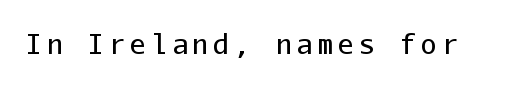
The space directly below the letters is spotless. The letters look calm and open, with moderate or lighter stems. Notice how the stems are strictly vertical — no italics here.
